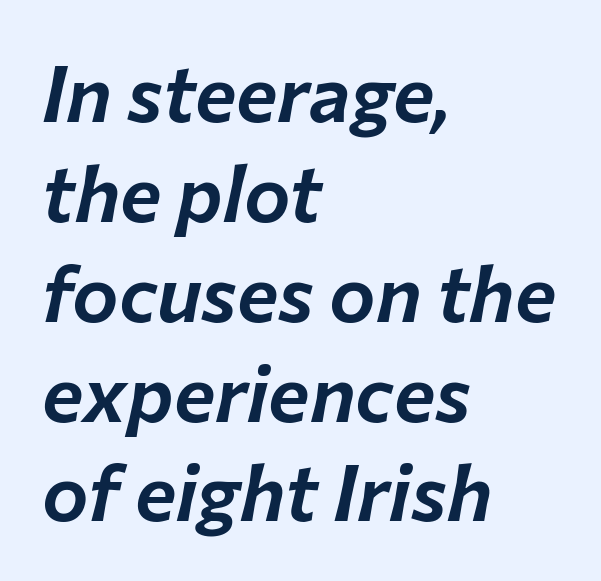
There's an unmistakable incline to the writing here. The specimen omits any rule beneath the text block's lines. Does the leading feel generous? No, just average. Each letter keeps its own natural width here, so spacing adapts to shape.
